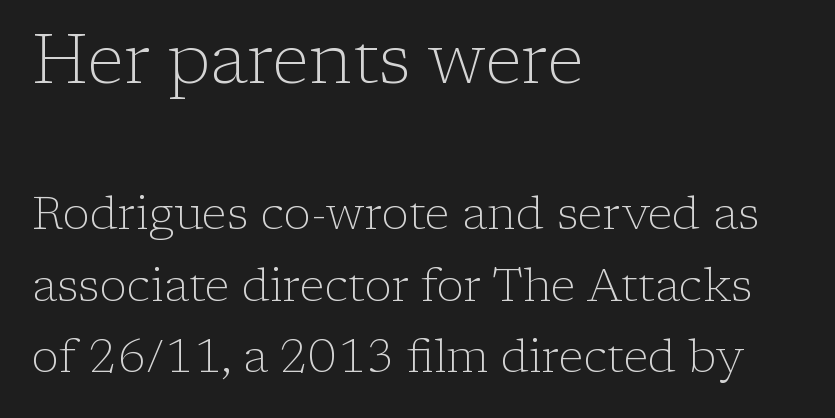
This sample uses an upright cut, with every glyph sitting square on the baseline. The rendering keeps characters at their native spacing. Observe the serifs anchoring each vertical stroke in this sample. A student would notice the top passage is typeset larger than what follows.
